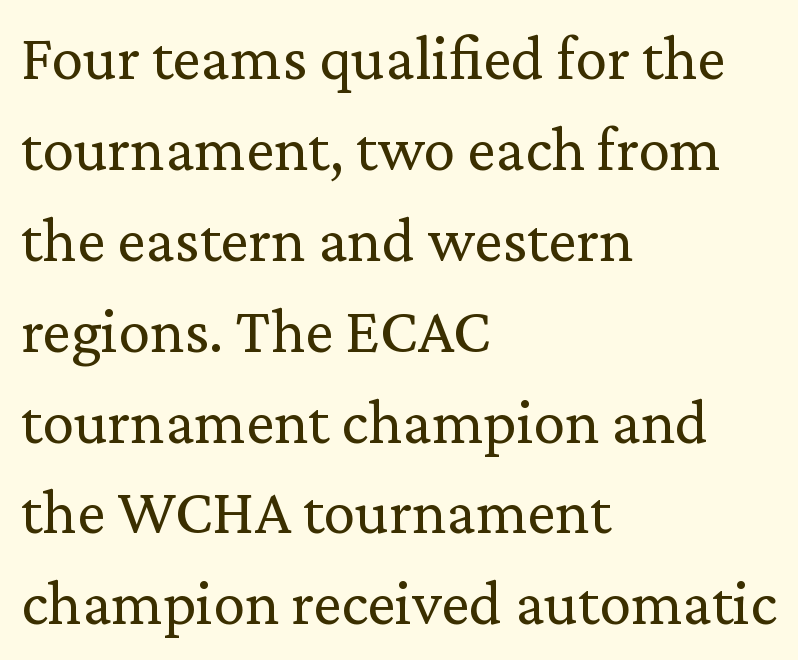
This is roman type, the default non-slanted kind. Every row of glyphs begins at an identical x-position on the left. This sample uses a serif face. The line-height multiplier appears to be the usual default. Glance below the letters and you will spot only blank space. Ink coverage per letter is moderate at most.
